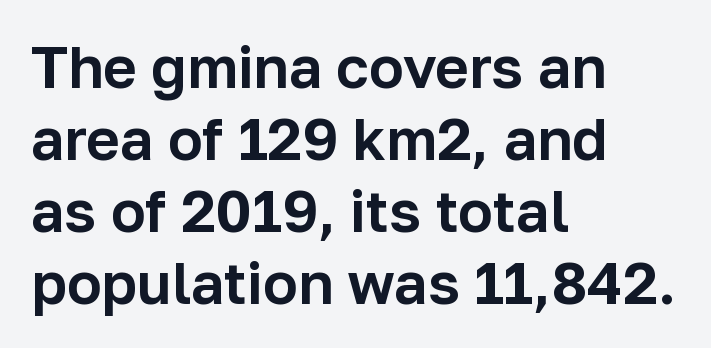
{"serif": "no", "italic": "no", "width": "normal", "stroke_contrast": "low", "x_height": "medium", "monospaced": "no", "underline": "no", "align": "left", "line_spacing_ratio": 1.24, "letter_spacing": "normal", "letter_spacing_em": 0.0, "glyph_px": 58}
